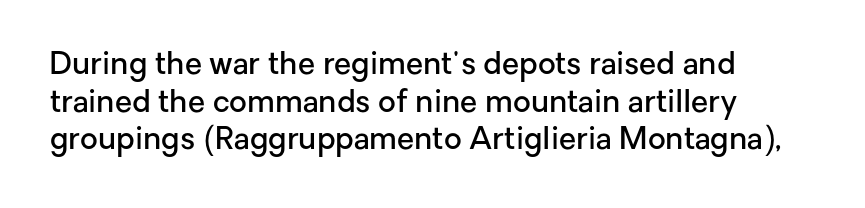
The image shows 31 px semibold sans-serif type, upright; set left-aligned, line spacing 1.21x, normal letter spacing, not underlined; low stroke contrast and a medium x-height.
